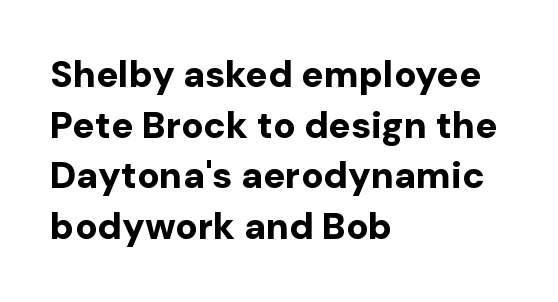
The image shows 37 px bold sans-serif type, upright; set left-aligned, normal line spacing (1.37x), normal letter spacing, not underlined; low stroke contrast and a medium x-height.
